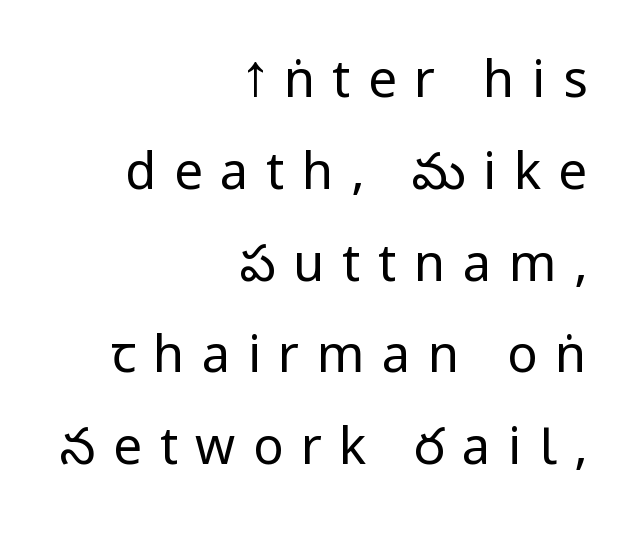
The image shows 51 px regular-weight, condensed sans-serif type, upright; set right-aligned, line spacing 1.8x, unusually wide letter spacing (+0.34 em), not underlined; low stroke contrast.
